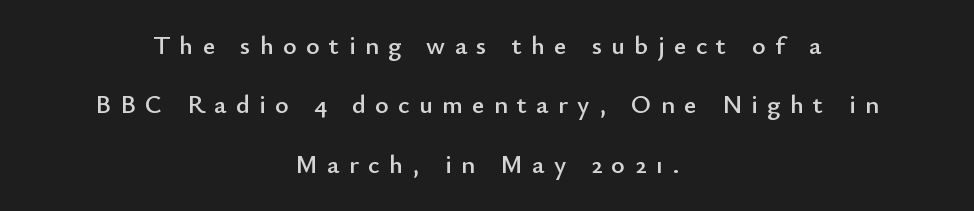
{"italic": "no", "underline": "no", "align": "center", "line_spacing": "loose", "line_spacing_ratio": 2.28, "letter_spacing": "wide", "letter_spacing_em": 0.36, "glyph_px": 26}
